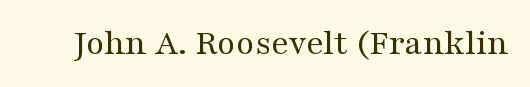
Q: Is the text bold? A: No.
Q: Is the text italic (slanted)? A: No, it is upright.
Q: Is the typeface a serif or a sans-serif typeface? A: Serif.
Q: Is the text underlined? A: No.
Q: Is the spacing between letters normal or unusually wide? A: Normal.
Q: Width (condensed, normal, or wide)? A: Wide.
Q: Stroke contrast? A: Medium.
Q: x-height? A: Medium.
Q: Monospaced? A: No.
